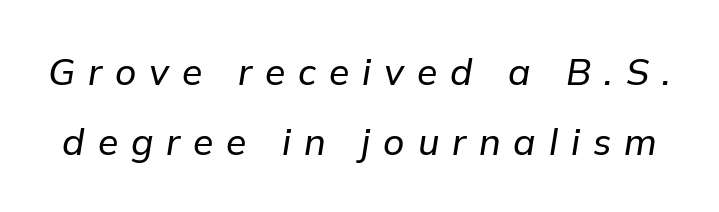
Q: Is the text italic (slanted)? A: Yes, it leans right by about 9 degrees.
Q: Is the text underlined? A: No.
Q: Is the spacing between letters normal or unusually wide? A: Unusually wide.
Q: Width (condensed, normal, or wide)? A: Normal.
Q: Stroke contrast? A: Low.
Q: x-height? A: Medium.
Q: Monospaced? A: No.
